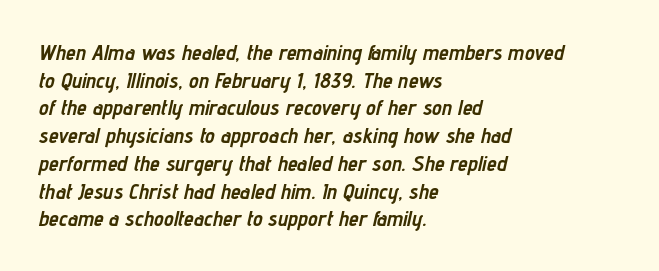
Vertical spacing — default. The passage is arranged the way most books set body copy — flush left. The strip under each line holds only bare page. Characters follow at the spacing the type designer built in. Students, this is bold: see how much ink each stroke carries.
